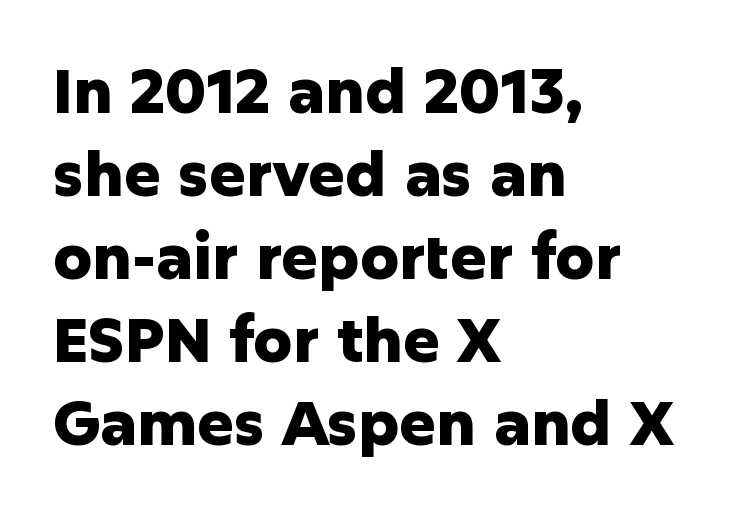
Where is the straight margin? On the left. The space beneath each line is pristine and unruled. Rows of type keep a routine distance in the vertical direction. A sans-serif font was chosen for this passage.
